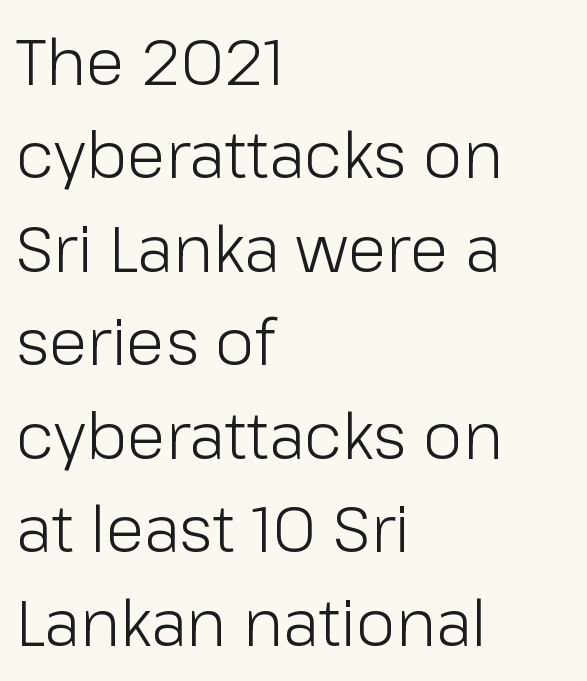
Q: Is the text bold? A: No.
Q: Is the text italic (slanted)? A: No, it is upright.
Q: Is the typeface a serif or a sans-serif typeface? A: Sans-serif.
Q: Is the text underlined? A: No.
Q: How is the paragraph aligned? A: Left-aligned.
Q: Is the spacing between letters normal or unusually wide? A: Normal.
Q: Is the spacing between lines tight, normal or loose? A: Normal.
Q: Width (condensed, normal, or wide)? A: Normal.
Q: Stroke contrast? A: Low.
Q: x-height? A: Medium.
Q: Monospaced? A: No.
